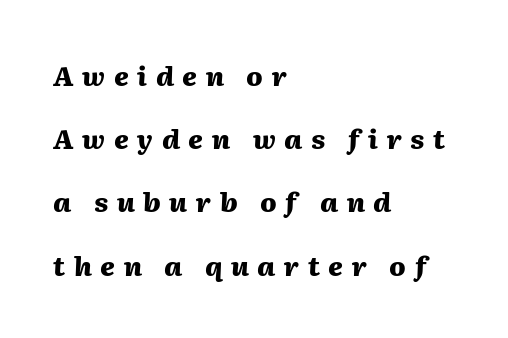
Q: Is the text bold? A: Yes.
Q: Is the text italic (slanted)? A: Yes, it leans right by about 2 degrees.
Q: Is the text underlined? A: No.
Q: How is the paragraph aligned? A: Left-aligned.
Q: Is the spacing between letters normal or unusually wide? A: Unusually wide.
Q: Is the spacing between lines tight, normal or loose? A: Loose.
